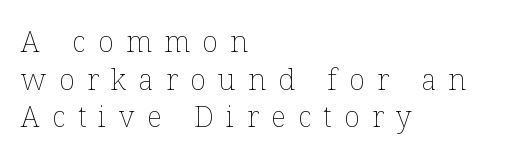
{"italic": "no", "bold": "no", "weight": "thin", "width": "normal", "stroke_contrast": "low", "x_height": "medium", "monospaced": "no", "underline": "no", "align": "left", "line_spacing": "normal", "line_spacing_ratio": 1.3, "letter_spacing": "wide", "letter_spacing_em": 0.43, "glyph_px": 29}
